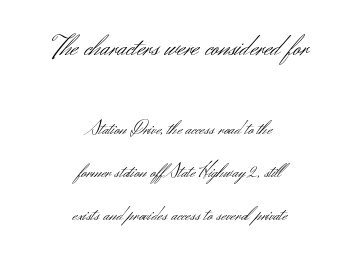
The image shows 30 px light sans-serif type; set centered, loose line spacing (2.14x), normal letter spacing, not underlined; the first (top) block is 1.5x larger; medium stroke contrast and a small x-height.
